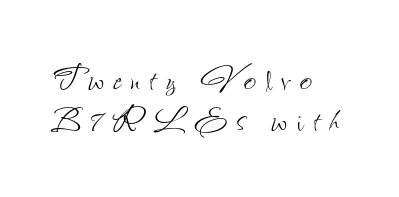
If you drew a ruler down the left edge, every line would touch it. Leading: reduced. These lines are rendered in a variable-pitch font. Ink coverage per letter is moderate at most. Has an underline been added? It has not.
